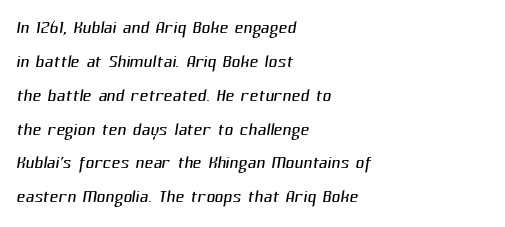
Summary of vertical rhythm: regular, with standard interline spacing. Notice how the passage keeps a crisp vertical edge on the left only. The weight tops out at a normal text grade. Nobody touched the tracking dial on this one.
